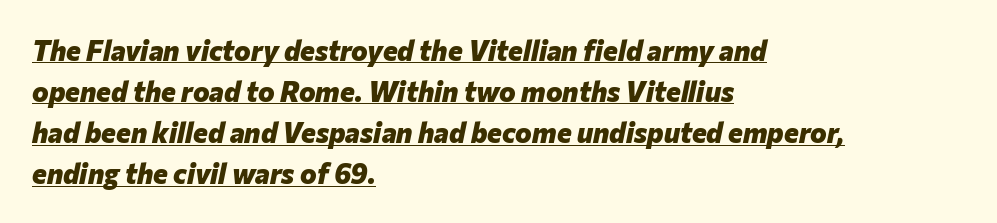
Q: Is the text bold? A: Yes.
Q: Is the text italic (slanted)? A: Yes, it leans right by about 12 degrees.
Q: Is the text underlined? A: Yes.
Q: How is the paragraph aligned? A: Left-aligned.
Q: Is the spacing between letters normal or unusually wide? A: Normal.
Q: Is the spacing between lines tight, normal or loose? A: Normal.
Q: Width (condensed, normal, or wide)? A: Normal.
Q: Stroke contrast? A: Low.
Q: x-height? A: Medium.
Q: Monospaced? A: No.
